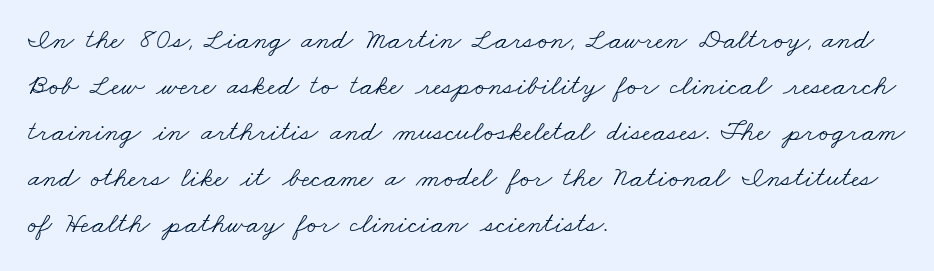
Q: Is the text bold? A: No.
Q: Is the typeface a serif or a sans-serif typeface? A: Serif.
Q: Is the text underlined? A: No.
Q: How is the paragraph aligned? A: Left-aligned.
Q: Is the spacing between letters normal or unusually wide? A: Normal.
Q: Is the spacing between lines tight, normal or loose? A: Normal.
Q: Width (condensed, normal, or wide)? A: Wide.
Q: Stroke contrast? A: Low.
Q: x-height? A: Small.
Q: Monospaced? A: No.
